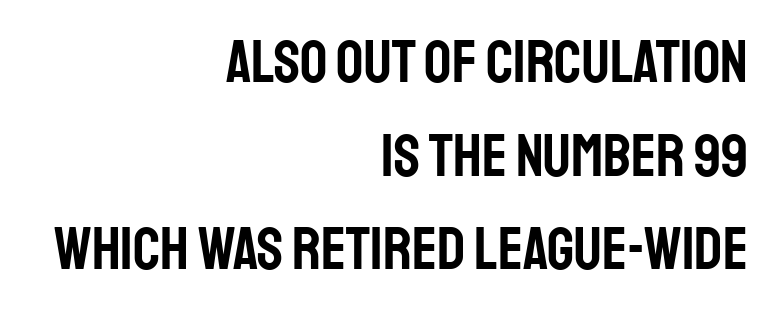
The image shows 60 px condensed sans-serif type, upright; set right-aligned, normal line spacing (1.56x), normal letter spacing, not underlined; low stroke contrast and a large x-height.
